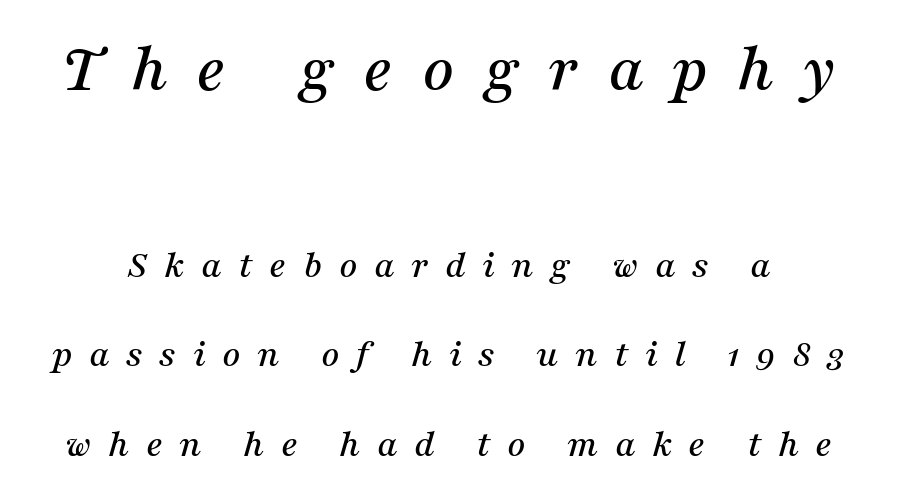
Q: Is the text italic (slanted)? A: Yes, it leans right by about 16 degrees.
Q: Is the typeface a serif or a sans-serif typeface? A: Serif.
Q: Is the text underlined? A: No.
Q: Is the spacing between letters normal or unusually wide? A: Unusually wide.
Q: Is the spacing between lines tight, normal or loose? A: Loose.
Q: Which block of text is set in a larger size, the first (top) or the second (bottom)? A: The first (top) one.
Q: Width (condensed, normal, or wide)? A: Normal.
Q: Stroke contrast? A: Medium.
Q: x-height? A: Medium.
Q: Monospaced? A: No.
